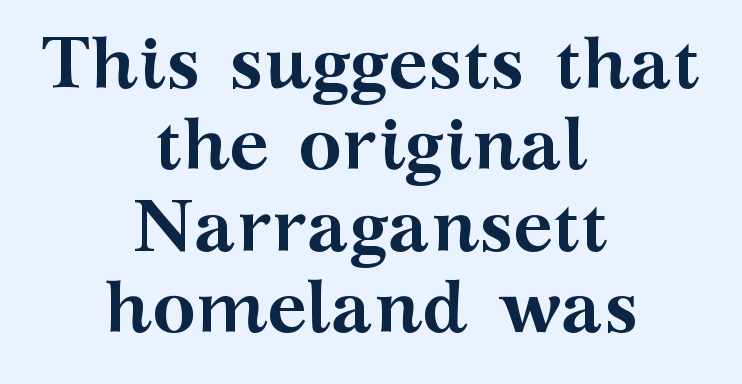
{"serif": "yes", "italic": "no", "bold": "yes", "weight": "semibold", "width": "wide", "stroke_contrast": "medium", "x_height": "medium", "monospaced": "no", "underline": "no", "align": "center", "line_spacing": "tight", "line_spacing_ratio": 1.1, "letter_spacing": "normal", "letter_spacing_em": 0.0, "glyph_px": 74}
